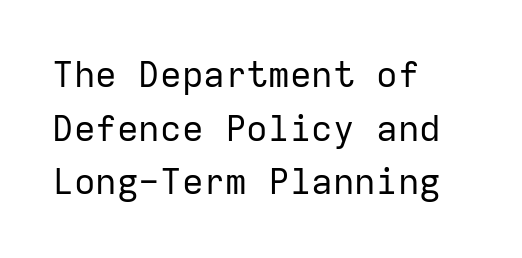
The passage shown is typeset with a sans-serif family. Do the characters align in a grid? Yes, the font is monospaced. The letters sit at their default tracking, neither squeezed nor spread. The font sits on the lighter half of the weight spectrum, regular included. The strip under each line holds only bare page. Regarding leading, the lines here are spaced in the standard way.
